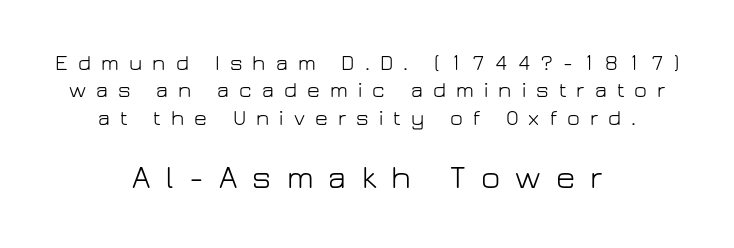
The glyphs are unaccompanied by any horizontal stroke below them. The cut favours lightness, reaching ordinary text weight at its darkest. Whoever set this made the second block the dominant, larger element. The rows are spaced the way most documents space them. Spacing verdict: proportional, widths tailored to each character. Substantial extra tracking has been applied to these lines.
